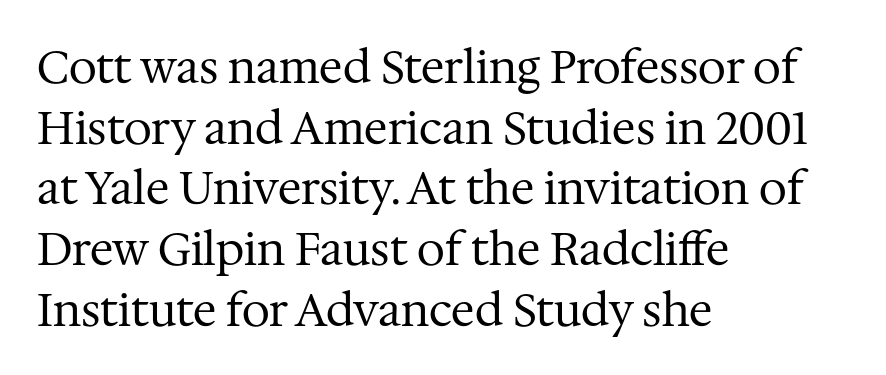
The image shows 45 px regular-weight serif type, upright; set left-aligned, normal line spacing (1.35x), normal letter spacing, not underlined; medium stroke contrast and a medium x-height.
